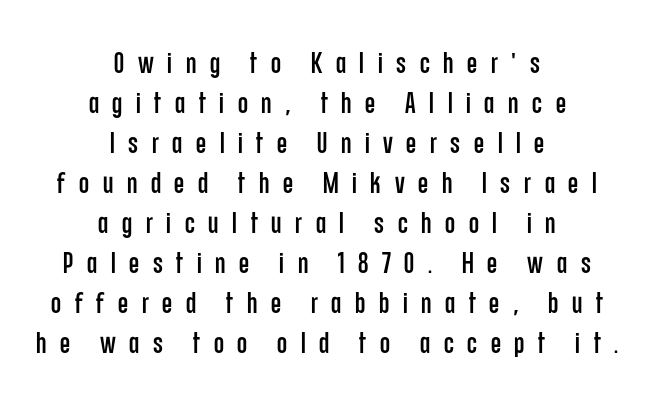
Q: Is the text italic (slanted)? A: No, it is upright.
Q: Is the typeface a serif or a sans-serif typeface? A: Sans-serif.
Q: Is the text underlined? A: No.
Q: How is the paragraph aligned? A: Centered.
Q: Is the spacing between letters normal or unusually wide? A: Unusually wide.
Q: Is the spacing between lines tight, normal or loose? A: Normal.
Q: Width (condensed, normal, or wide)? A: Condensed.
Q: Stroke contrast? A: Low.
Q: x-height? A: Large.
Q: Monospaced? A: No.
